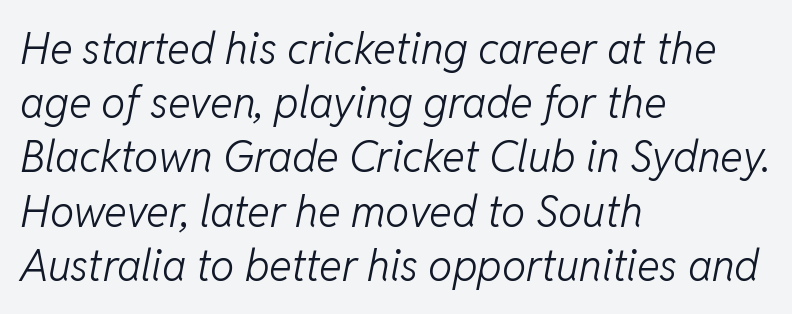
Q: Is the text bold? A: No.
Q: Is the text italic (slanted)? A: Yes, it leans right by about 11 degrees.
Q: Is the text underlined? A: No.
Q: How is the paragraph aligned? A: Left-aligned.
Q: Is the spacing between letters normal or unusually wide? A: Normal.
Q: Is the spacing between lines tight, normal or loose? A: Normal.
Q: Width (condensed, normal, or wide)? A: Normal.
Q: Stroke contrast? A: Low.
Q: x-height? A: Medium.
Q: Monospaced? A: No.
